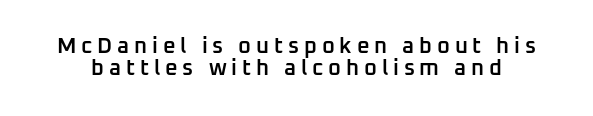
{"italic": "no", "bold": "semi", "underline": "no", "line_spacing": "tight", "line_spacing_ratio": 1.02, "letter_spacing": "wide", "letter_spacing_em": 0.22, "glyph_px": 22}
